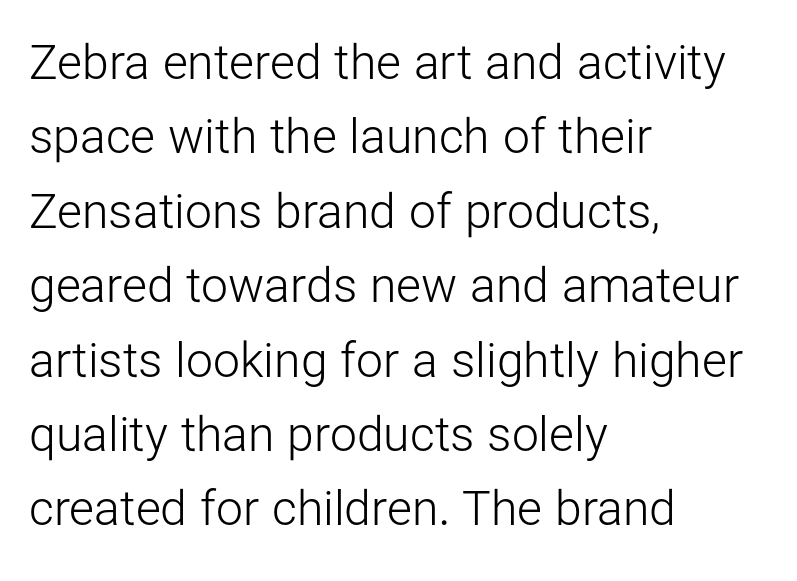
The image shows 48 px light sans-serif type, upright; set left-aligned, normal line spacing (1.55x), normal letter spacing, not underlined; low stroke contrast and a medium x-height.
